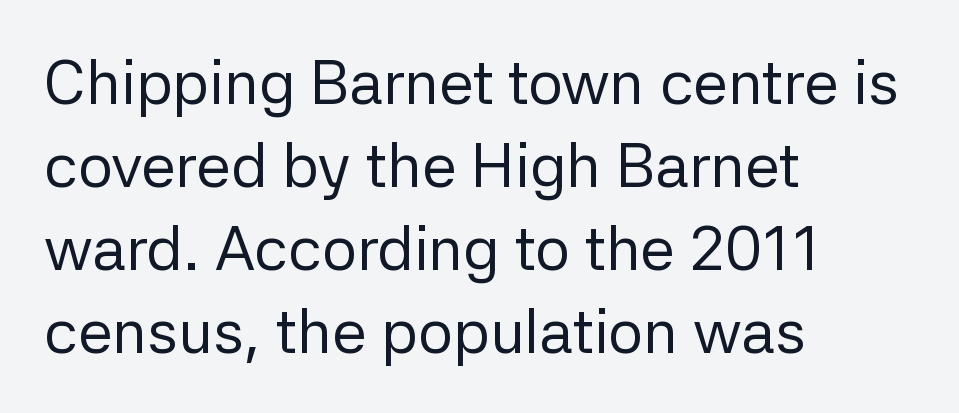
{"serif": "no", "italic": "no", "bold": "no", "weight": "regular", "width": "normal", "stroke_contrast": "low", "x_height": "medium", "monospaced": "no", "underline": "no", "align": "left", "line_spacing": "normal", "line_spacing_ratio": 1.34, "letter_spacing": "normal", "letter_spacing_em": 0.0, "glyph_px": 62}
